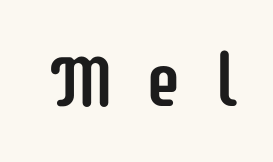
The image shows 74 px condensed sans-serif type, upright; set unusually wide letter spacing (+0.41 em), not underlined; low stroke contrast and a large x-height.
